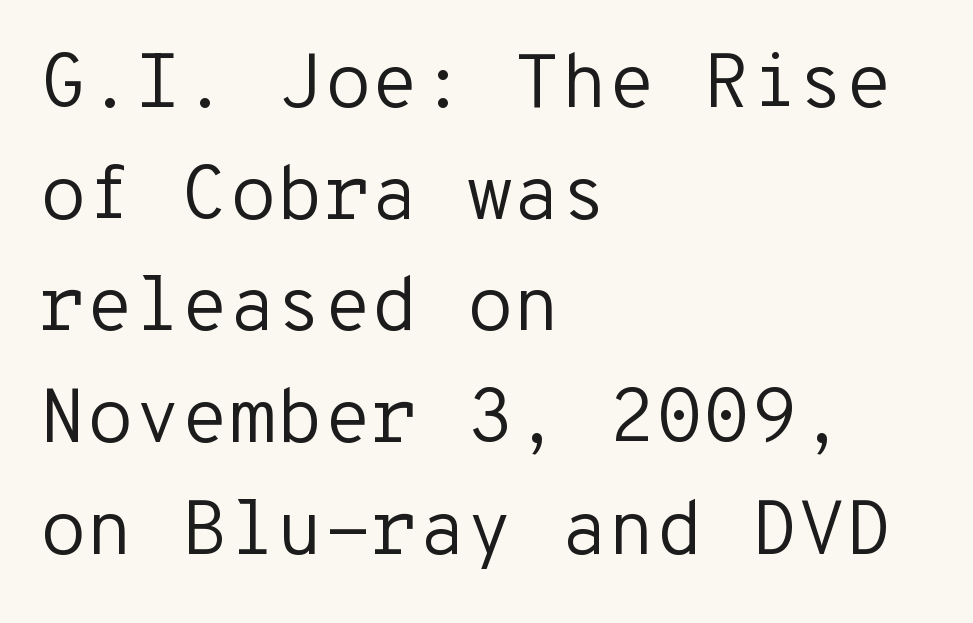
{"serif": "no", "italic": "no", "bold": "no", "weight": "regular", "width": "normal", "stroke_contrast": "low", "x_height": "medium", "monospaced": "yes", "underline": "no", "align": "left", "line_spacing": "normal", "line_spacing_ratio": 1.45, "letter_spacing": "normal", "letter_spacing_em": 0.0, "glyph_px": 77}
